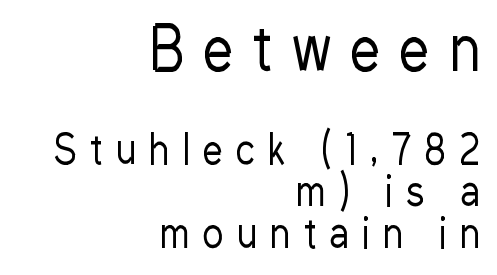
Q: Is the text bold? A: No.
Q: Is the text italic (slanted)? A: No, it is upright.
Q: Is the typeface a serif or a sans-serif typeface? A: Sans-serif.
Q: Is the text underlined? A: No.
Q: How is the paragraph aligned? A: Right-aligned.
Q: Is the spacing between letters normal or unusually wide? A: Unusually wide.
Q: Is the spacing between lines tight, normal or loose? A: Tight.
Q: Which block of text is set in a larger size, the first (top) or the second (bottom)? A: The first (top) one.
Q: Width (condensed, normal, or wide)? A: Condensed.
Q: Stroke contrast? A: Low.
Q: x-height? A: Medium.
Q: Monospaced? A: No.
